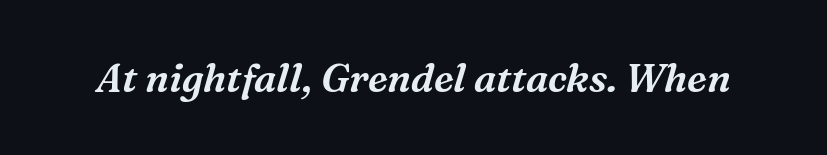
{"serif": "yes", "italic": "yes", "lean": "right", "slant_degrees": 16, "width": "normal", "stroke_contrast": "medium", "x_height": "medium", "monospaced": "no", "underline": "no", "letter_spacing": "normal", "letter_spacing_em": 0.0, "glyph_px": 39}
